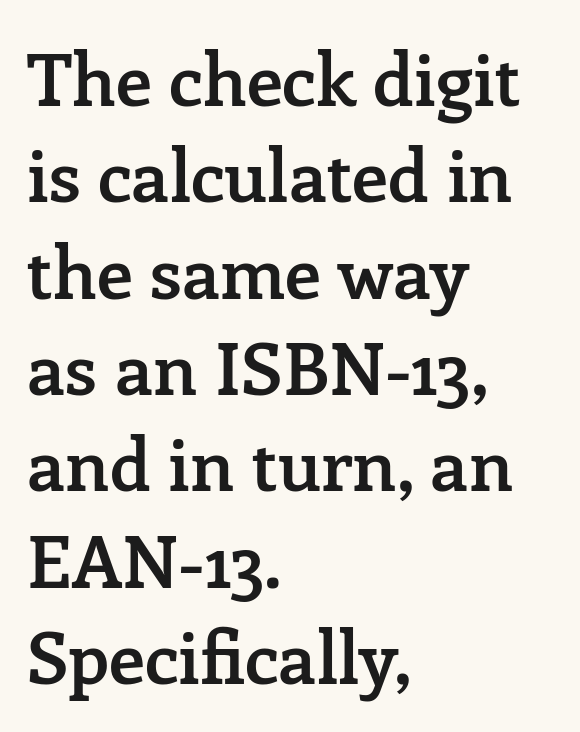
Q: Is the text bold? A: Semi-bold.
Q: Is the text italic (slanted)? A: No, it is upright.
Q: Is the typeface a serif or a sans-serif typeface? A: Serif.
Q: Is the text underlined? A: No.
Q: How is the paragraph aligned? A: Left-aligned.
Q: Is the spacing between letters normal or unusually wide? A: Normal.
Q: Is the spacing between lines tight, normal or loose? A: Normal.
Q: Width (condensed, normal, or wide)? A: Normal.
Q: Stroke contrast? A: Low.
Q: x-height? A: Medium.
Q: Monospaced? A: No.
